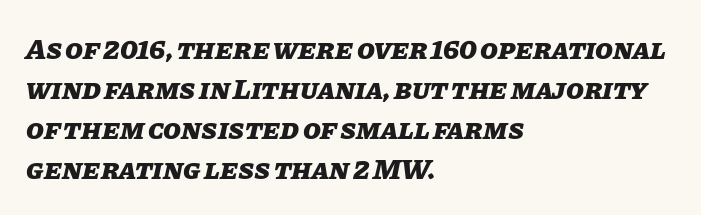
{"italic": "yes", "lean": "right", "slant_degrees": 11, "bold": "yes", "weight": "heavy", "width": "normal", "stroke_contrast": "low", "x_height": "large", "monospaced": "no", "underline": "no", "align": "left", "line_spacing": "normal", "line_spacing_ratio": 1.38, "letter_spacing": "normal", "letter_spacing_em": 0.0, "glyph_px": 29}
